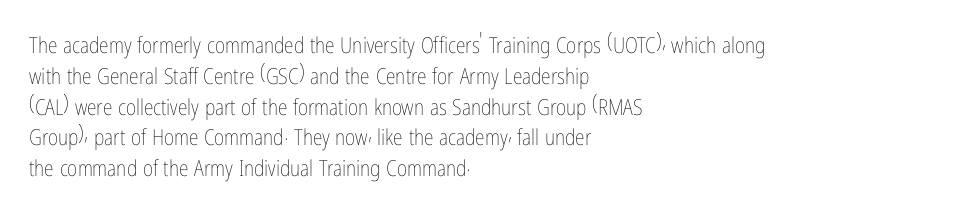
{"italic": "no", "bold": "no", "underline": "no", "align": "left", "line_spacing": "normal", "line_spacing_ratio": 1.4, "letter_spacing": "normal", "letter_spacing_em": 0.0, "glyph_px": 22}
